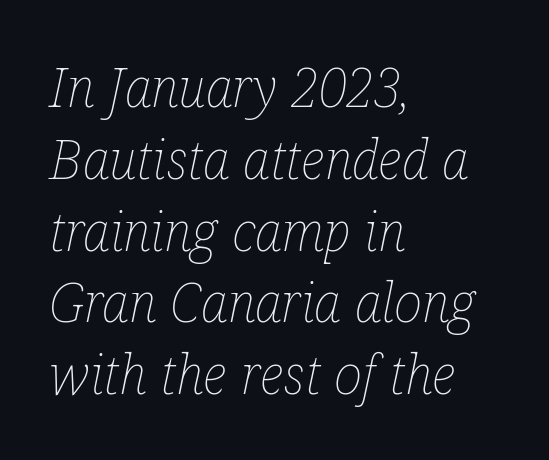
The image shows 54 px thin, condensed type, italic (leaning right); set left-aligned, normal line spacing (1.33x), normal letter spacing, not underlined; low stroke contrast and a medium x-height.
